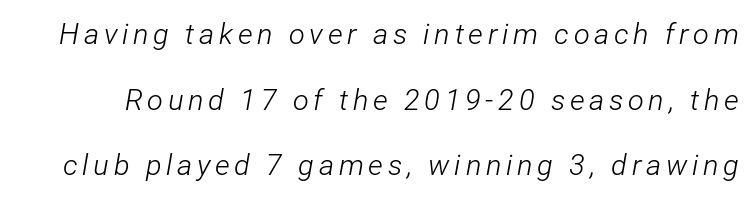
Type without underlining. Character widths vary here, with narrow letters taking less room than wide ones. The font's italic variant was chosen for this text. Horizontal bands of white between lines are thick stripes. The face looks like a standard text weight, possibly lighter.
